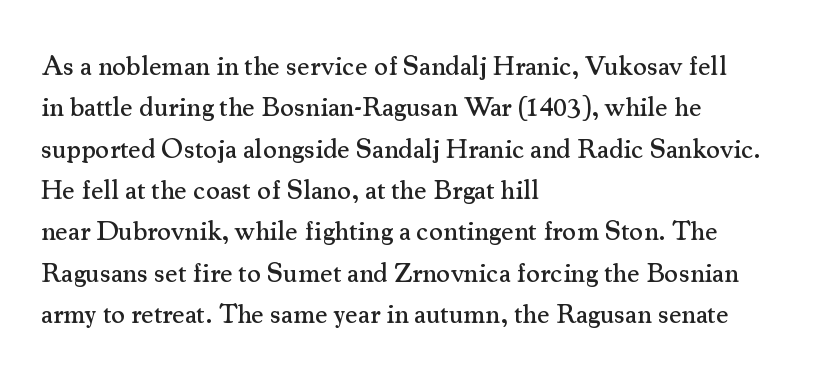
The image shows 27 px text type, upright; set left-aligned, normal line spacing (1.53x), normal letter spacing, not underlined.
